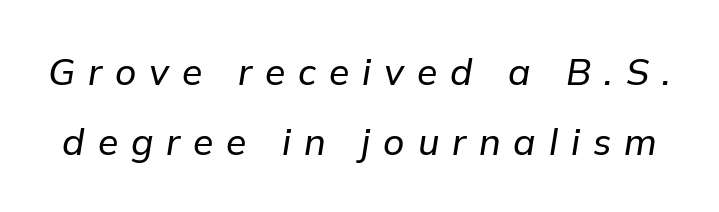
{"italic": "yes", "lean": "right", "slant_degrees": 9, "width": "normal", "stroke_contrast": "low", "x_height": "medium", "monospaced": "no", "underline": "no", "line_spacing_ratio": 1.88, "letter_spacing": "wide", "letter_spacing_em": 0.35, "glyph_px": 37}
